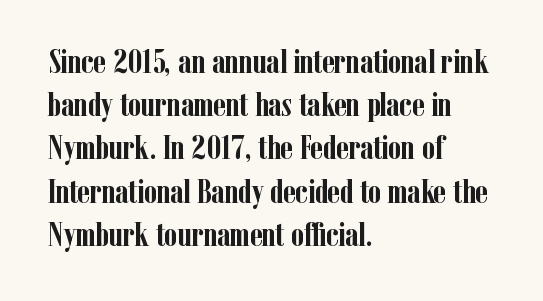
The image shows 33 px semibold, condensed serif type, upright; set left-aligned, normal line spacing (1.31x), normal letter spacing, not underlined; low stroke contrast and a medium x-height.
